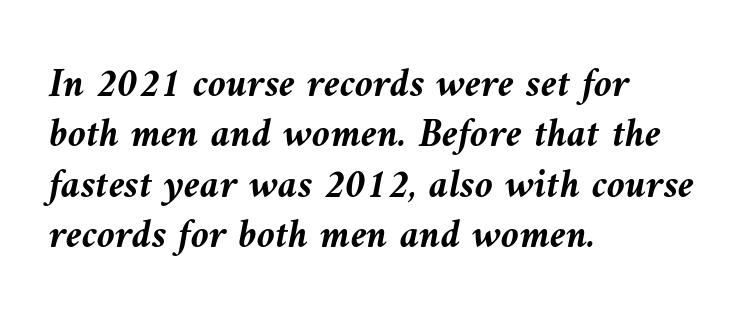
Q: Is the text bold? A: Yes.
Q: Is the text italic (slanted)? A: Yes, it leans left by about 9 degrees.
Q: Is the text underlined? A: No.
Q: How is the paragraph aligned? A: Left-aligned.
Q: Is the spacing between letters normal or unusually wide? A: Normal.
Q: Width (condensed, normal, or wide)? A: Normal.
Q: Stroke contrast? A: Medium.
Q: x-height? A: Medium.
Q: Monospaced? A: No.
